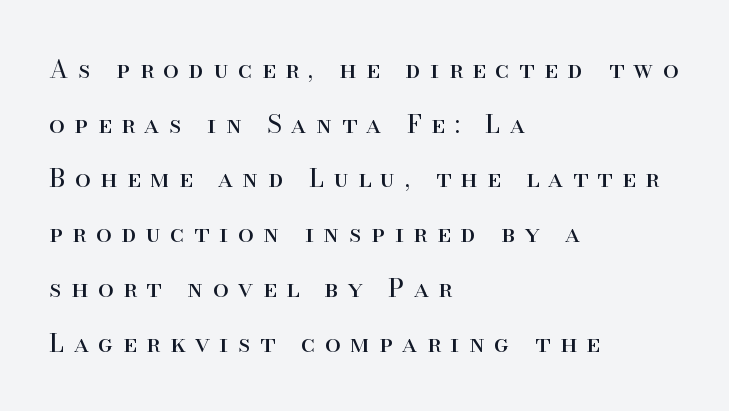
Q: Is the text bold? A: No.
Q: Is the text italic (slanted)? A: No, it is upright.
Q: Is the text underlined? A: No.
Q: How is the paragraph aligned? A: Left-aligned.
Q: Is the spacing between letters normal or unusually wide? A: Unusually wide.
Q: Is the spacing between lines tight, normal or loose? A: Loose.
